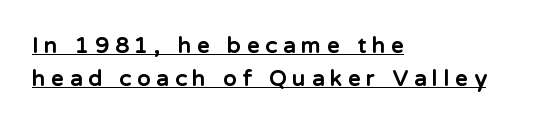
The image shows 22 px bold type, upright; set left-aligned, normal line spacing (1.5x), unusually wide letter spacing (+0.27 em), underlined.
